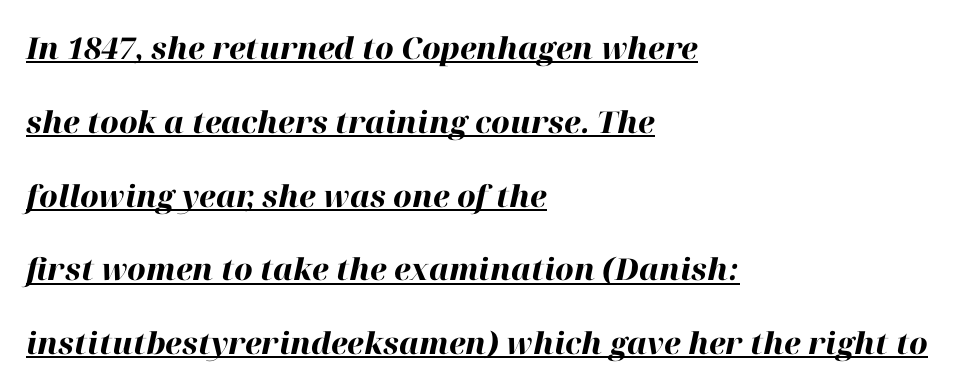
{"italic": "yes", "lean": "right", "slant_degrees": 12, "bold": "yes", "weight": "heavy", "width": "normal", "stroke_contrast": "high", "x_height": "medium", "monospaced": "no", "underline": "yes", "align": "left", "line_spacing": "loose", "line_spacing_ratio": 2.46, "letter_spacing": "normal", "letter_spacing_em": 0.0, "glyph_px": 30}
